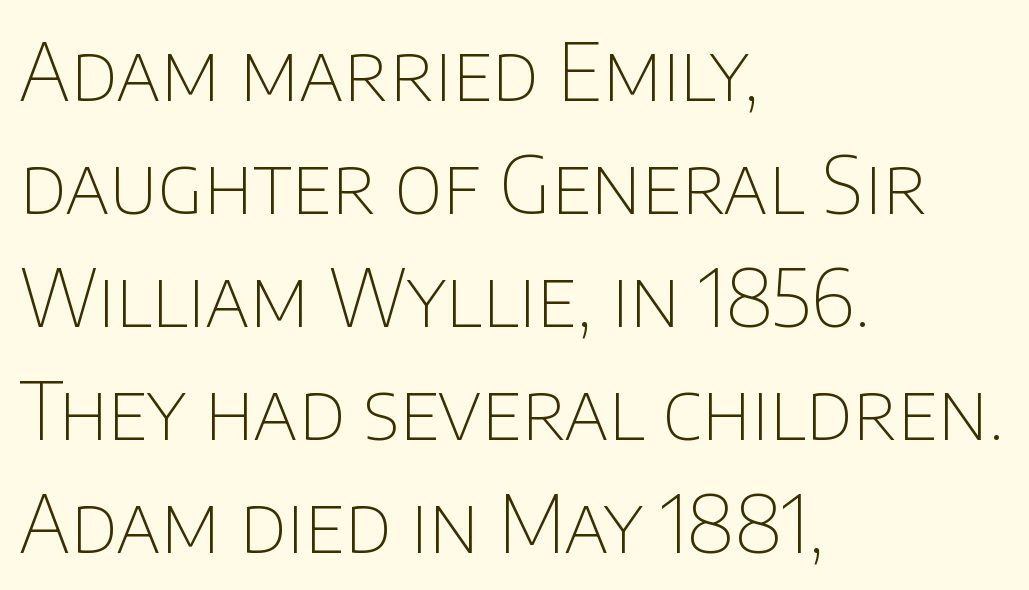
The image shows 79 px thin sans-serif type, upright; set left-aligned, normal line spacing (1.43x), normal letter spacing, not underlined; low stroke contrast and a large x-height.
